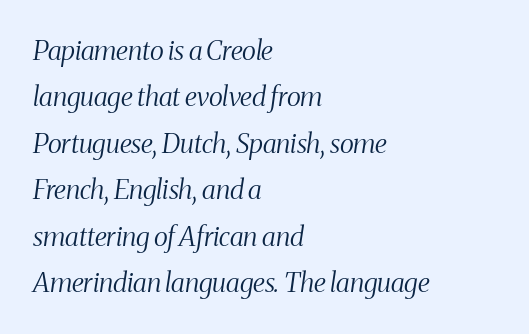
The image shows 27 px text type, italic (leaning right); set left-aligned, line spacing 1.72x, normal letter spacing, not underlined.
